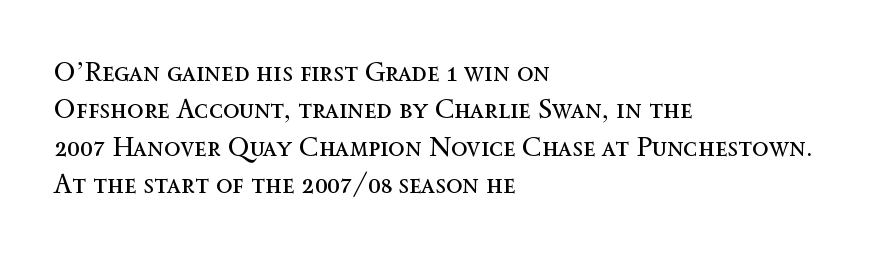
Interline gaps are of average width in this sample. Inter-character spacing is left at the font's built-in metrics. If you drew a line through each stem, it would be perfectly vertical. Words float on clear page, feet unadorned. Each line starts at the same left margin while the right side varies.
